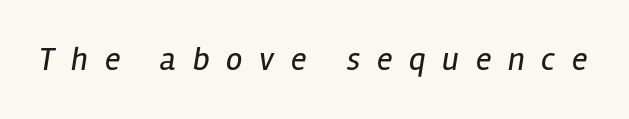
Bold? No — there's no thickening of the strokes. Italic: yes, the glyphs are oblique. Note the varied advance widths — an 'i' is clearly narrower than an 'm'. Nobody drew a line under any word here. A typesetter would call this heavily tracked-out type.
